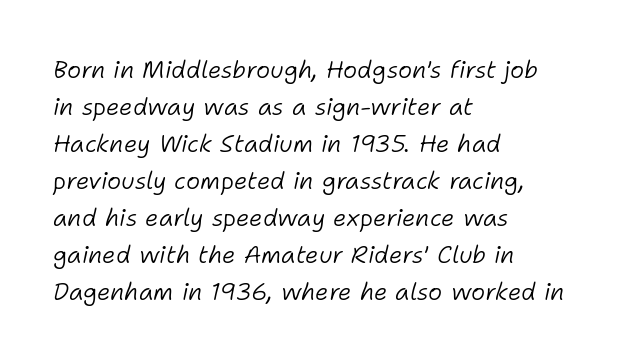
The image shows 24 px text type, italic (leaning right); set left-aligned, normal line spacing (1.54x), normal letter spacing, not underlined.
